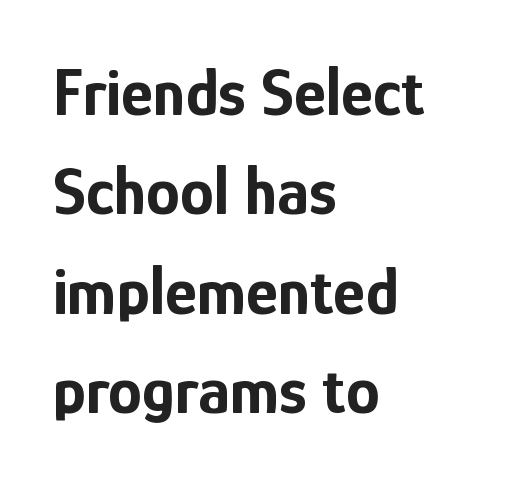
{"serif": "no", "italic": "no", "bold": "yes", "weight": "bold", "width": "condensed", "stroke_contrast": "low", "x_height": "medium", "monospaced": "no", "underline": "no", "align": "left", "line_spacing": "normal", "line_spacing_ratio": 1.46, "letter_spacing": "normal", "letter_spacing_em": 0.0, "glyph_px": 68}
